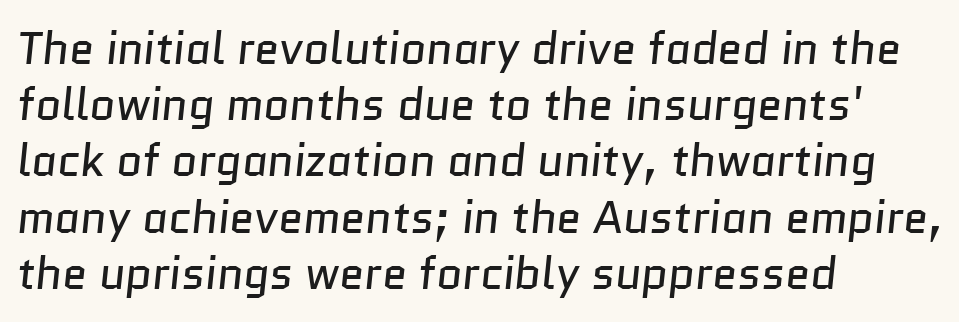
{"serif": "no", "bold": "no", "weight": "regular", "width": "normal", "stroke_contrast": "low", "x_height": "medium", "monospaced": "no", "underline": "no", "align": "left", "line_spacing": "normal", "line_spacing_ratio": 1.25, "letter_spacing": "normal", "letter_spacing_em": 0.0, "glyph_px": 45}
